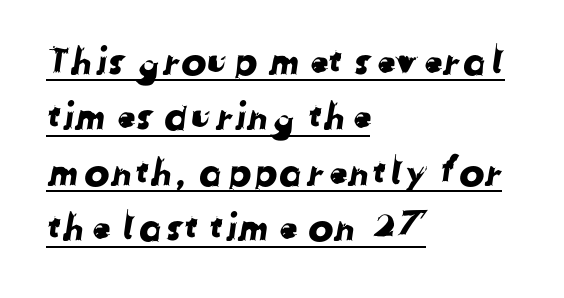
Nothing sits at the stroke ends, so this counts as sans-serif. Is the block centered? No — it sits flush against the left margin. The rows are spaced the way most documents space them. Check the space under the baseline: a stroke is drawn there. Nothing unusual about the tracking: characters are spaced as the font intends. Note the varied advance widths — an 'i' is clearly narrower than an 'm'.
